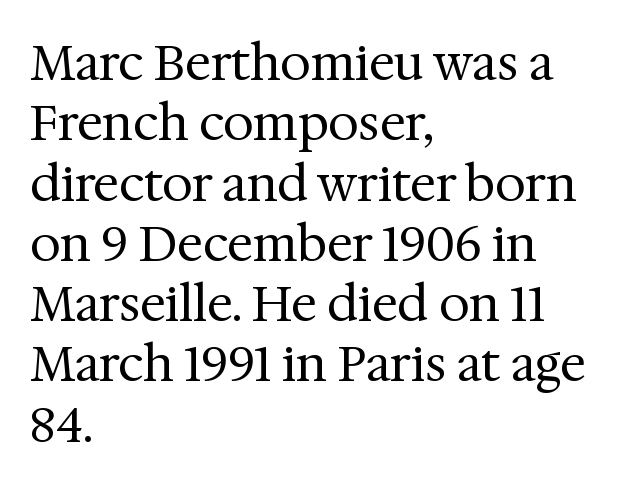
{"serif": "yes", "italic": "no", "bold": "no", "weight": "regular", "width": "normal", "stroke_contrast": "medium", "x_height": "medium", "monospaced": "no", "underline": "no", "align": "left", "line_spacing_ratio": 1.23, "letter_spacing": "normal", "letter_spacing_em": 0.0, "glyph_px": 49}
